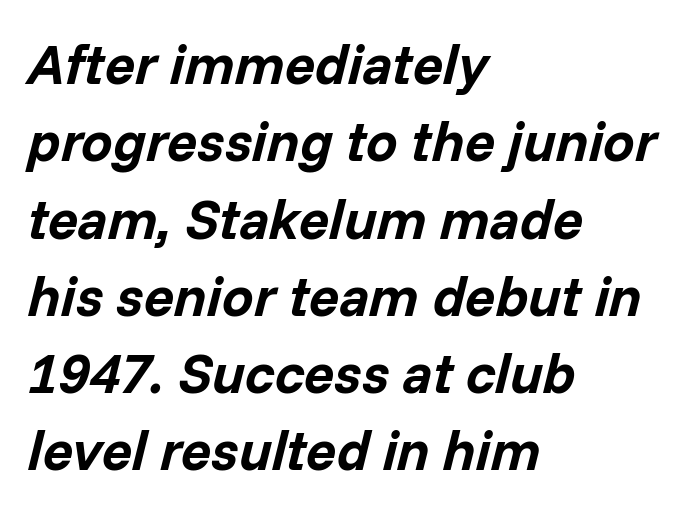
Q: Is the text bold? A: Yes.
Q: Is the text italic (slanted)? A: Yes, it leans right by about 14 degrees.
Q: Is the text underlined? A: No.
Q: How is the paragraph aligned? A: Left-aligned.
Q: Is the spacing between letters normal or unusually wide? A: Normal.
Q: Is the spacing between lines tight, normal or loose? A: Normal.
Q: Width (condensed, normal, or wide)? A: Normal.
Q: Stroke contrast? A: Low.
Q: x-height? A: Medium.
Q: Monospaced? A: No.
